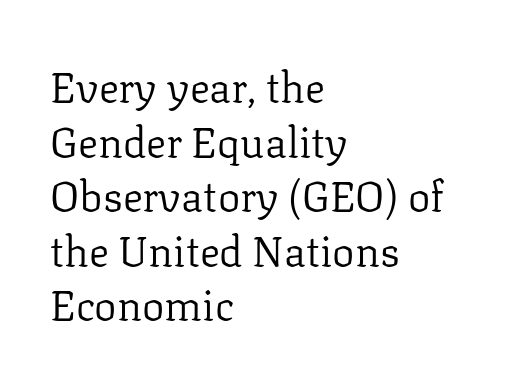
The image shows 42 px regular-weight serif type, upright; set left-aligned, normal line spacing (1.3x), normal letter spacing, not underlined; low stroke contrast and a medium x-height.
